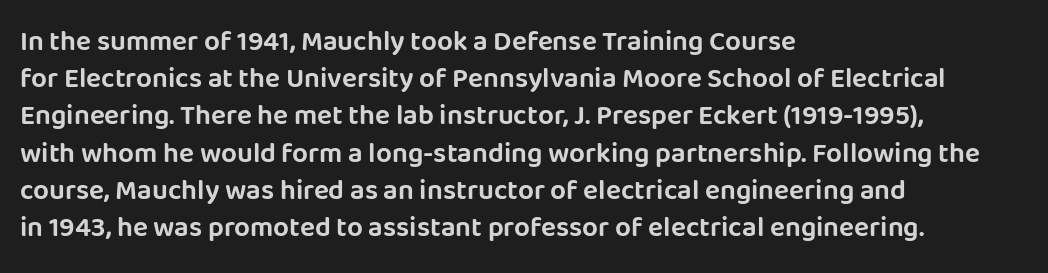
The image shows 28 px sans-serif type, upright; set left-aligned, normal line spacing (1.33x), normal letter spacing, not underlined; low stroke contrast and a large x-height.
